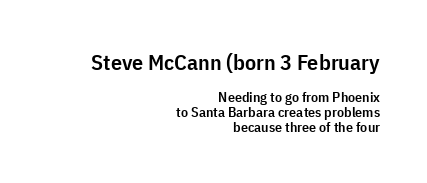
Q: Is the text bold? A: Semi-bold.
Q: Is the text italic (slanted)? A: No, it is upright.
Q: Is the text underlined? A: No.
Q: How is the paragraph aligned? A: Right-aligned.
Q: Is the spacing between letters normal or unusually wide? A: Normal.
Q: Is the spacing between lines tight, normal or loose? A: Tight.
Q: Which block of text is set in a larger size, the first (top) or the second (bottom)? A: The first (top) one.
